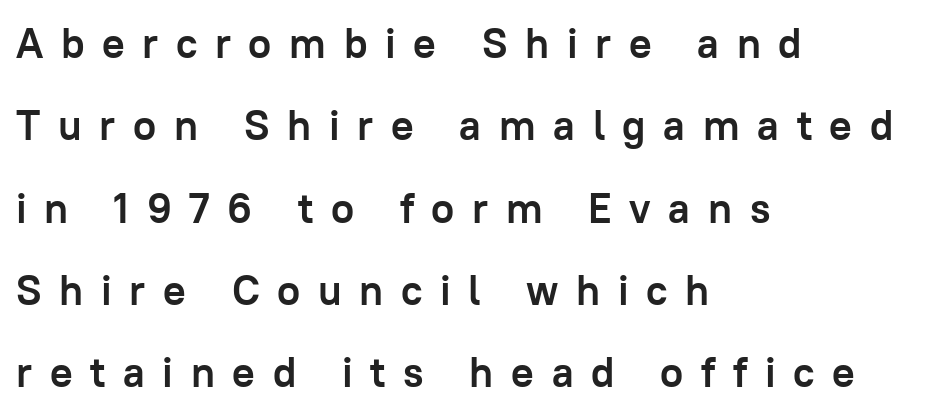
{"serif": "no", "italic": "no", "bold": "yes", "weight": "semibold", "width": "normal", "stroke_contrast": "low", "x_height": "medium", "monospaced": "no", "underline": "no", "align": "left", "line_spacing": "loose", "line_spacing_ratio": 1.96, "letter_spacing": "wide", "letter_spacing_em": 0.42, "glyph_px": 42}
